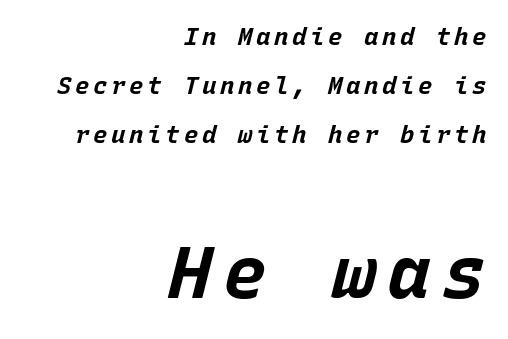
{"italic": "yes", "lean": "right", "slant_degrees": 15, "bold": "yes", "weight": "bold", "width": "normal", "stroke_contrast": "low", "x_height": "large", "monospaced": "yes", "underline": "no", "align": "right", "line_spacing": "loose", "line_spacing_ratio": 2.05, "larger_block": "second", "size_ratio": 3.04, "glyph_px": 73}
